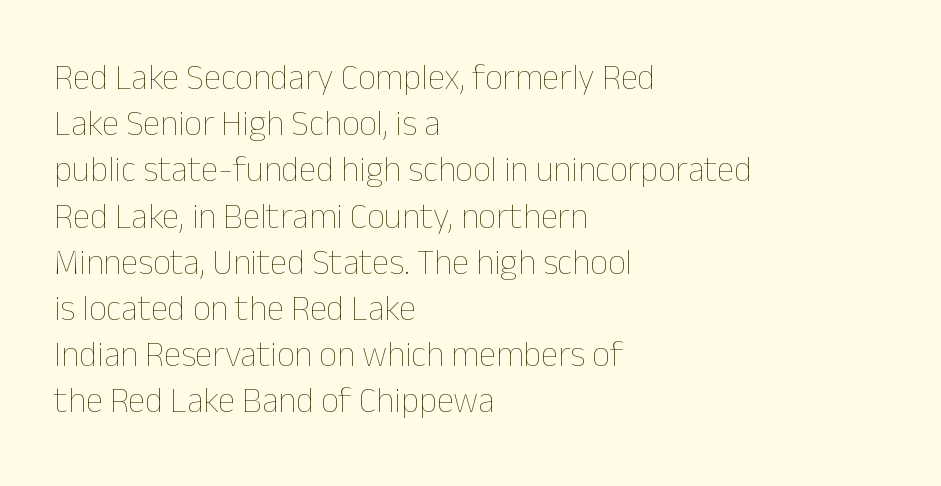
What stands out about the letter spacing? Nothing — it is the standard amount. Rows of type keep a routine distance in the vertical direction. Is there any slant? The stems are plumb. Summary of weight: not heavy and not bold. Type without underlining. Reading down the block, your eye returns to a fixed left position each line.
